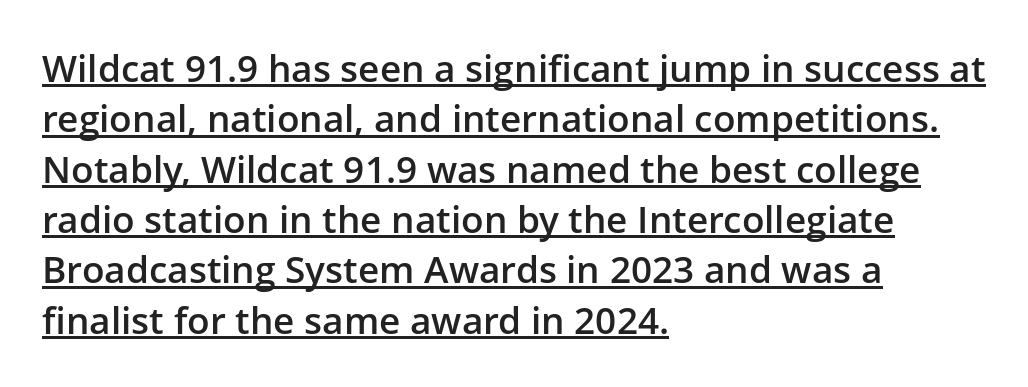
The image shows 37 px semibold sans-serif type, upright; set left-aligned, normal line spacing (1.36x), normal letter spacing, underlined; low stroke contrast and a medium x-height.
